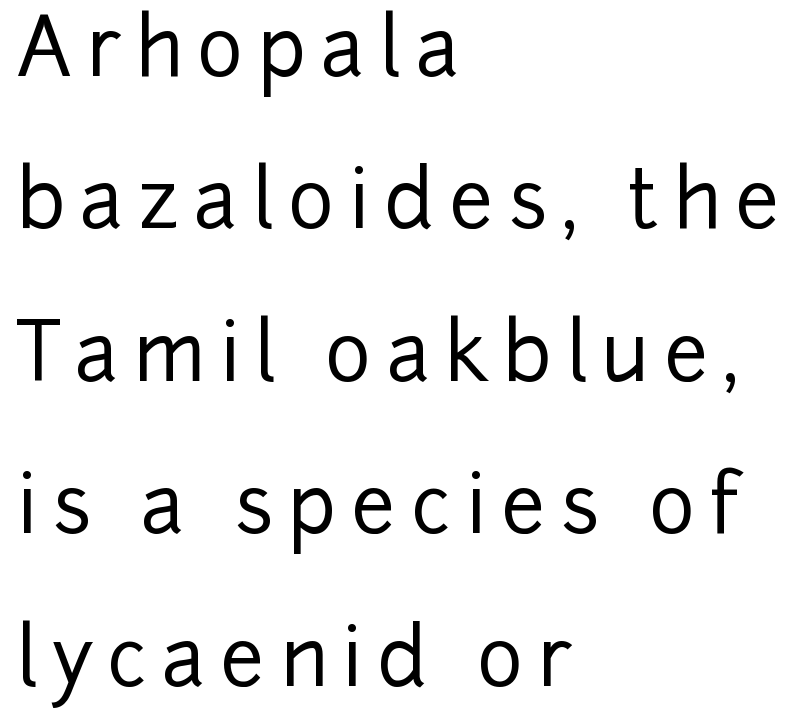
The image shows 79 px sans-serif type, upright; set left-aligned, loose line spacing (1.93x), not underlined; low stroke contrast and a medium x-height.
